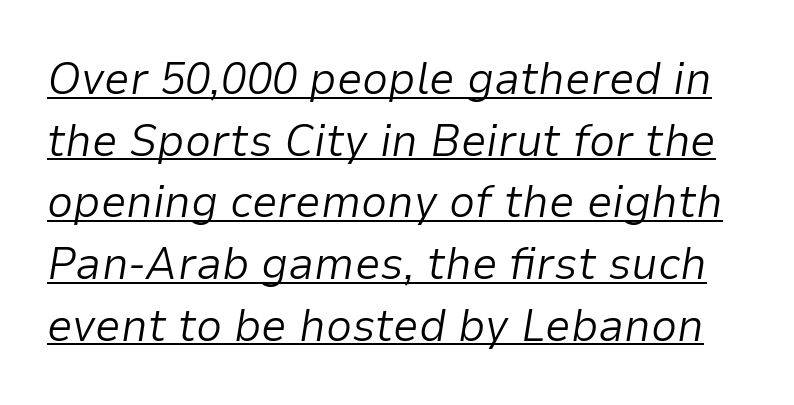
Q: Is the text bold? A: No.
Q: Is the text italic (slanted)? A: Yes, it leans right by about 9 degrees.
Q: Is the text underlined? A: Yes.
Q: Is the spacing between letters normal or unusually wide? A: Normal.
Q: Is the spacing between lines tight, normal or loose? A: Normal.
Q: Width (condensed, normal, or wide)? A: Normal.
Q: Stroke contrast? A: Low.
Q: x-height? A: Medium.
Q: Monospaced? A: No.
